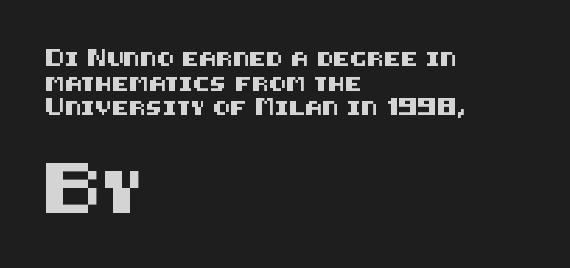
Vertical strokes here are truly vertical. Underlining? Definitely not there. Short and long lines alike share a common starting point at left. The type family on display is of the sans-serif kind. Between one letter and the next there's only the usual sliver of space.
